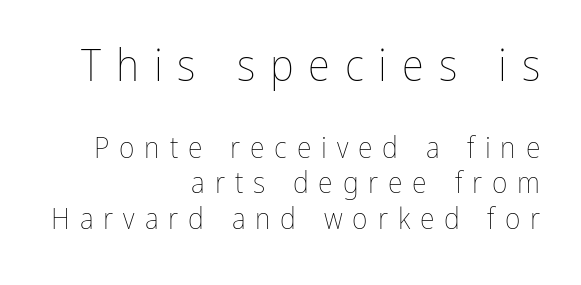
Q: Is the text bold? A: No.
Q: Is the text italic (slanted)? A: No, it is upright.
Q: Is the text underlined? A: No.
Q: How is the paragraph aligned? A: Right-aligned.
Q: Is the spacing between letters normal or unusually wide? A: Unusually wide.
Q: Which block of text is set in a larger size, the first (top) or the second (bottom)? A: The first (top) one.
Q: Width (condensed, normal, or wide)? A: Condensed.
Q: Stroke contrast? A: Low.
Q: x-height? A: Medium.
Q: Monospaced? A: No.
